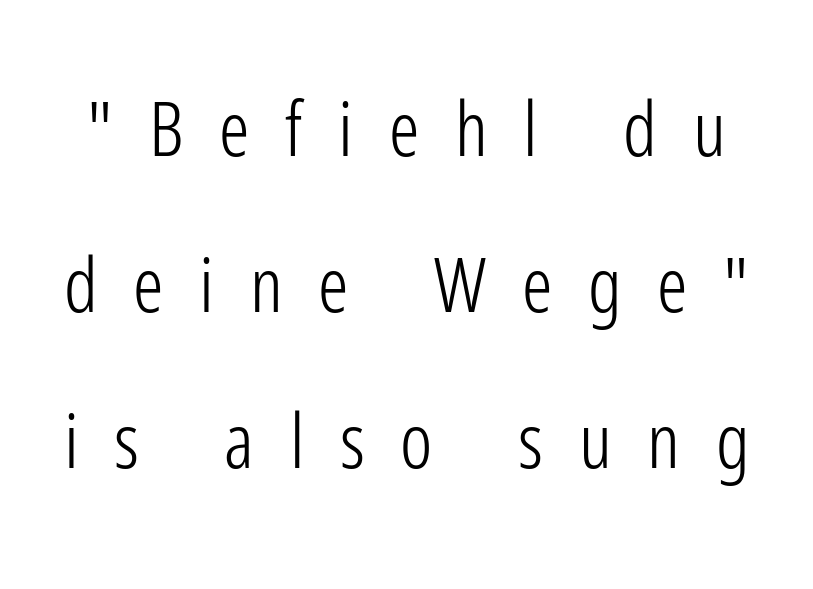
Q: Is the text bold? A: No.
Q: Is the text italic (slanted)? A: No, it is upright.
Q: Is the typeface a serif or a sans-serif typeface? A: Sans-serif.
Q: Is the text underlined? A: No.
Q: Is the spacing between letters normal or unusually wide? A: Unusually wide.
Q: Is the spacing between lines tight, normal or loose? A: Loose.
Q: Width (condensed, normal, or wide)? A: Condensed.
Q: Stroke contrast? A: Low.
Q: x-height? A: Medium.
Q: Monospaced? A: No.
